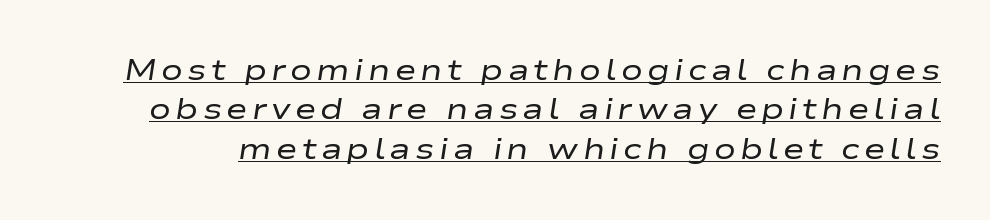
Q: Is the text bold? A: No.
Q: Is the text italic (slanted)? A: Yes, it leans right by about 9 degrees.
Q: Is the text underlined? A: Yes.
Q: Is the spacing between lines tight, normal or loose? A: Normal.
Q: Width (condensed, normal, or wide)? A: Wide.
Q: Stroke contrast? A: Low.
Q: x-height? A: Medium.
Q: Monospaced? A: No.
